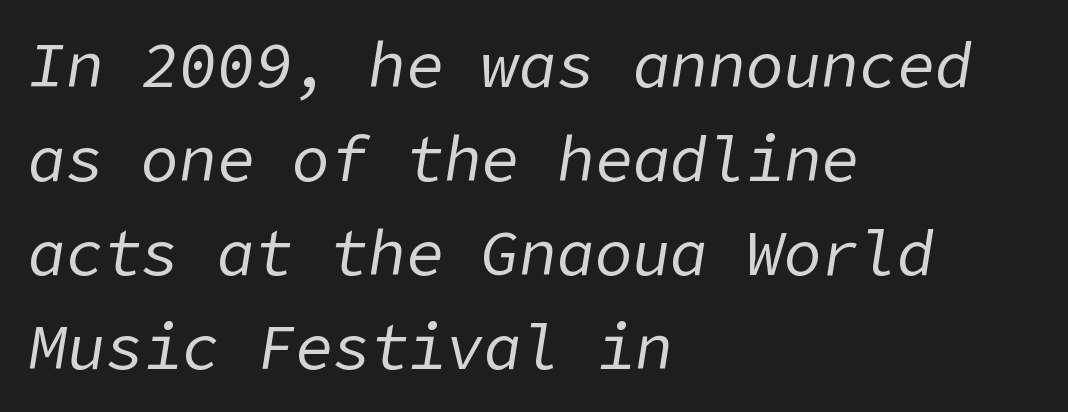
{"italic": "yes", "lean": "right", "slant_degrees": 9, "bold": "no", "weight": "regular", "width": "normal", "stroke_contrast": "low", "x_height": "medium", "underline": "no", "align": "left", "line_spacing": "normal", "line_spacing_ratio": 1.49, "letter_spacing": "normal", "letter_spacing_em": 0.0, "glyph_px": 63}
